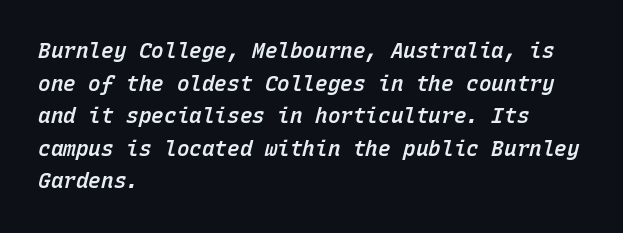
The line-height multiplier appears to be the usual default. Anything drawn beneath the words? Only blank space. The characters look somewhat weighty, a semibold short of true bold. Short note: letters normally spaced. An italicized treatment has been applied to the whole sample. Casual observation: everything's shoved over to the left.
